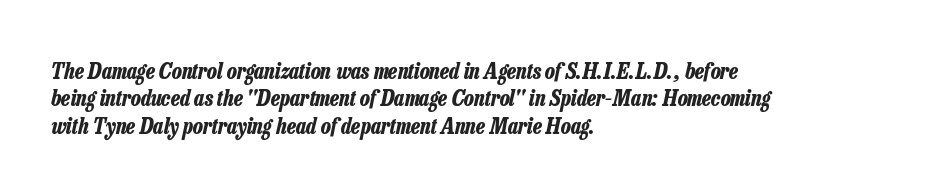
{"italic": "yes", "lean": "right", "slant_degrees": 13, "bold": "yes", "underline": "no", "align": "left", "line_spacing": "normal", "line_spacing_ratio": 1.25, "letter_spacing": "normal", "letter_spacing_em": 0.0, "glyph_px": 22}
